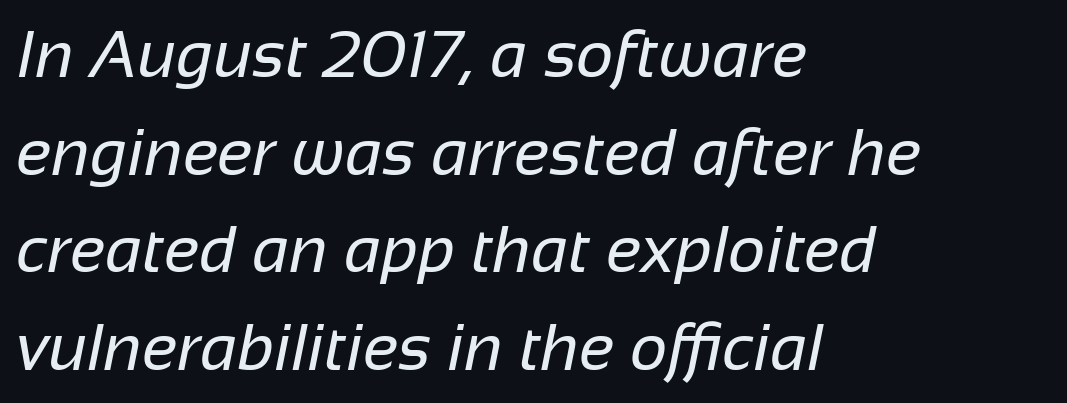
{"serif": "no", "bold": "no", "weight": "regular", "width": "normal", "stroke_contrast": "low", "x_height": "medium", "monospaced": "no", "underline": "no", "align": "left", "line_spacing": "normal", "line_spacing_ratio": 1.48, "letter_spacing": "normal", "letter_spacing_em": 0.0, "glyph_px": 66}
